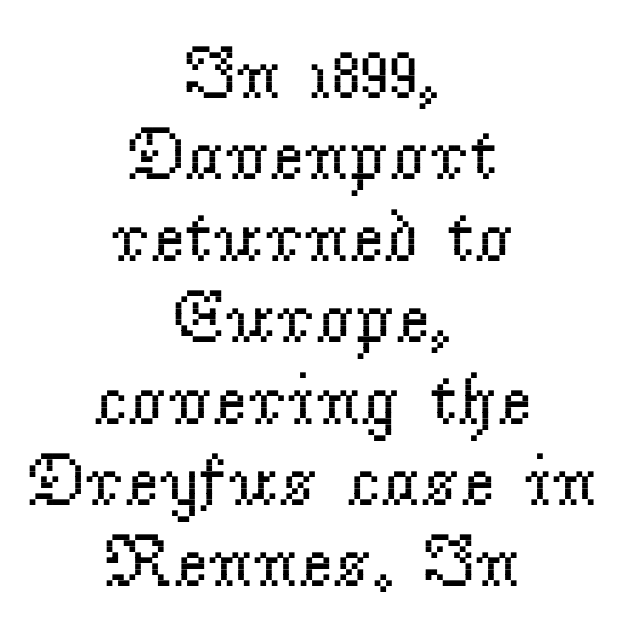
Q: Is the text bold? A: No.
Q: Is the text italic (slanted)? A: No, it is upright.
Q: Is the typeface a serif or a sans-serif typeface? A: Serif.
Q: Is the text underlined? A: No.
Q: How is the paragraph aligned? A: Centered.
Q: Is the spacing between letters normal or unusually wide? A: Normal.
Q: Is the spacing between lines tight, normal or loose? A: Tight.
Q: Width (condensed, normal, or wide)? A: Normal.
Q: Stroke contrast? A: Low.
Q: x-height? A: Small.
Q: Monospaced? A: No.
